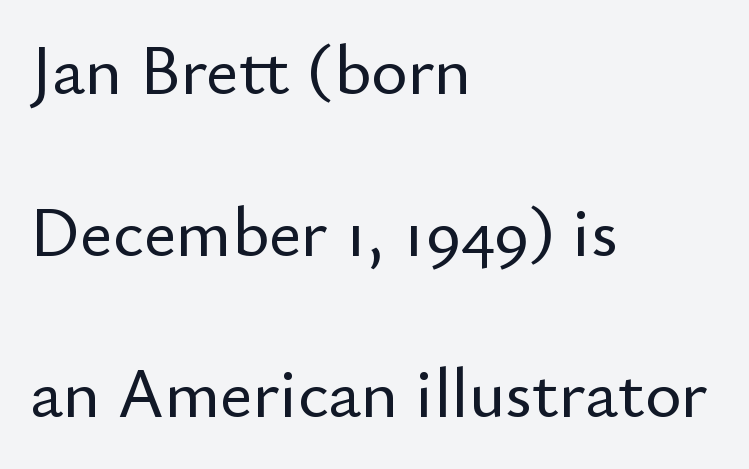
The image shows 70 px sans-serif type, upright; set left-aligned, loose line spacing (2.31x), normal letter spacing, not underlined; low stroke contrast and a small x-height.
